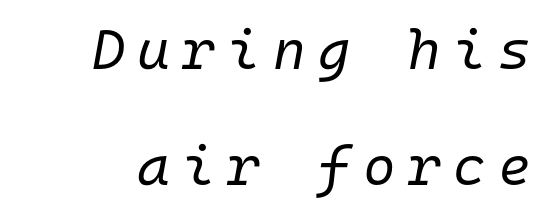
Think of a typewriter: that constant character pitch is what you see here. Summary of weight: not heavy and not bold. There's an unmistakable incline to the writing here. Widely set lines give the paragraph a tall, airy silhouette. The type is letterspaced generously, with wide tracking. Decoration check: the copy has no underline.
